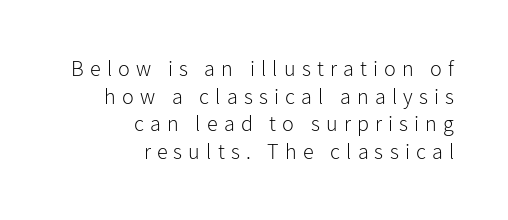
{"italic": "no", "bold": "no", "underline": "no", "align": "right", "line_spacing": "normal", "line_spacing_ratio": 1.26, "letter_spacing": "wide", "letter_spacing_em": 0.28, "glyph_px": 22}
